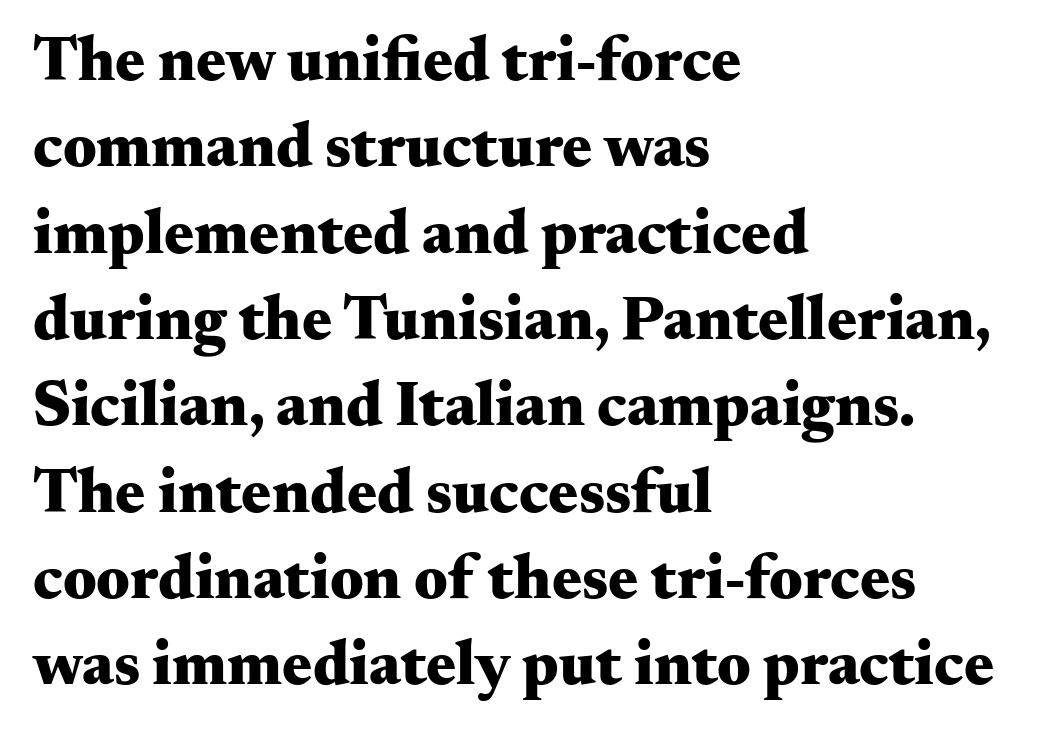
The image shows 63 px heavy, wide serif type, upright; set left-aligned, normal line spacing (1.37x), normal letter spacing, not underlined; medium stroke contrast and a small x-height.
